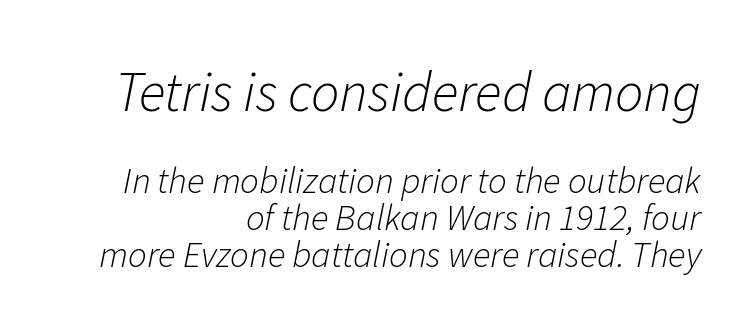
Size hierarchy here favors the leading block over the trailing one. A clean baseline with only descenders dipping below it. Heaviness? Minimal to ordinary, like unemphasized prose. Students, observe: this is what under-led, compact text looks like. It's the slanting kind of type.
